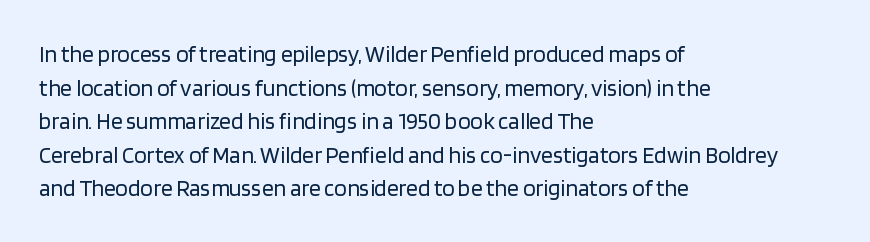
The image shows 23 px text type, upright; set left-aligned, normal line spacing (1.46x), normal letter spacing, not underlined.
